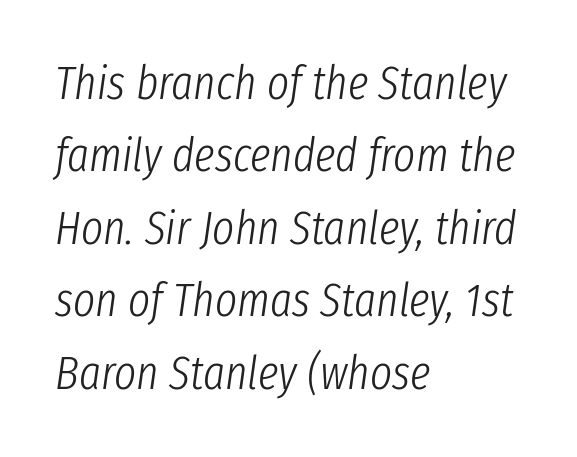
Nothing unusual about the tracking: characters are spaced as the font intends. How would I describe the line gaps? Plain and ordinary. Teacher's note: observe the even left margin — that is flush-left alignment. Type without underlining.
